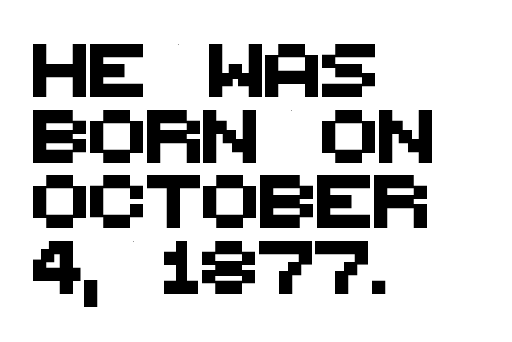
The image shows 53 px sans-serif type; set left-aligned, line spacing 1.24x, normal letter spacing, not underlined; medium stroke contrast and a large x-height.
